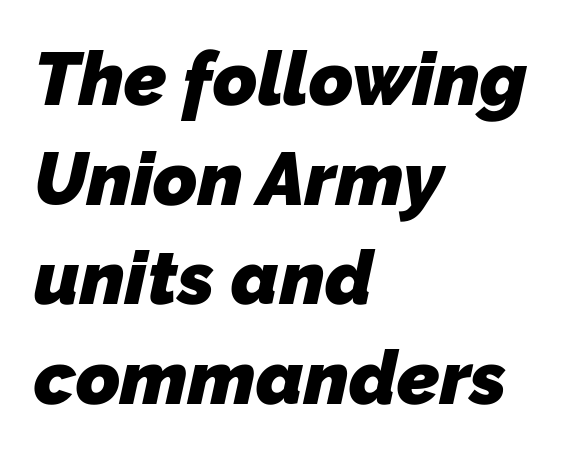
The image shows 75 px heavy sans-serif type; set left-aligned, normal line spacing (1.33x), normal letter spacing, not underlined; low stroke contrast and a medium x-height.
